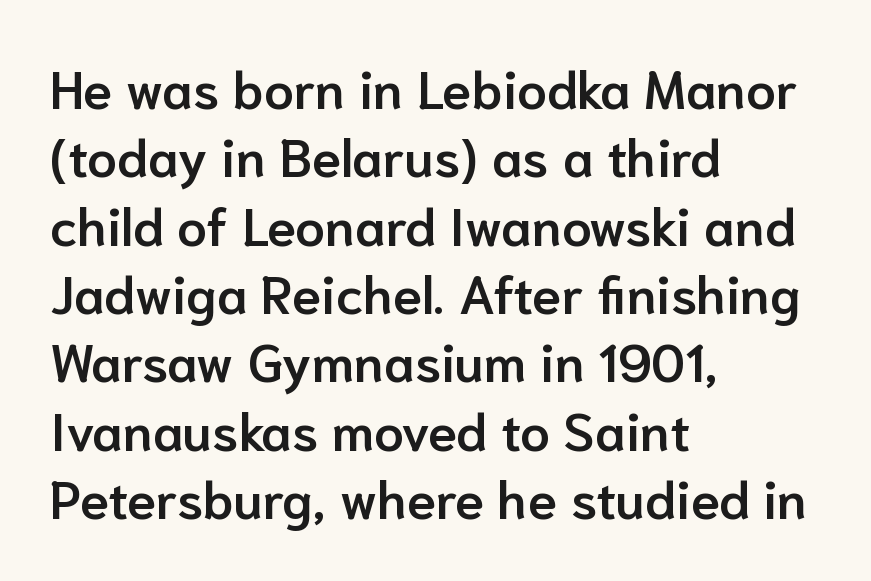
{"serif": "no", "italic": "no", "bold": "semi", "weight": "semibold", "width": "normal", "stroke_contrast": "low", "x_height": "medium", "monospaced": "no", "underline": "no", "align": "left", "line_spacing": "normal", "line_spacing_ratio": 1.29, "letter_spacing": "normal", "letter_spacing_em": 0.0, "glyph_px": 53}
